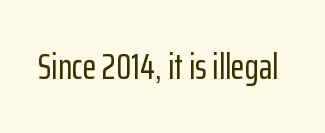
The image shows 36 px condensed sans-serif type, upright; set normal letter spacing, not underlined; low stroke contrast and a medium x-height.
